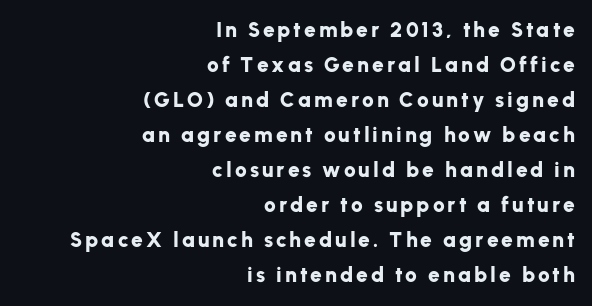
Caption: multi-line text, flush right, ragged left. Do the letters lean? They stand straight. Beneath every word, the page is bare. Vertical spacing — default. The strokes are fattened all the way to bold.
